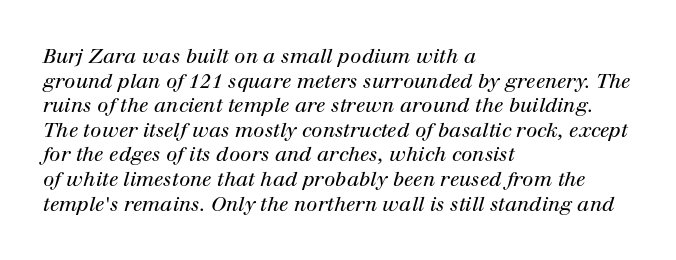
The letterforms sit at book weight or below. Every character sits at an angle, as italics do. Check under the words: just untouched page. Each line starts at the same left margin while the right side varies.
